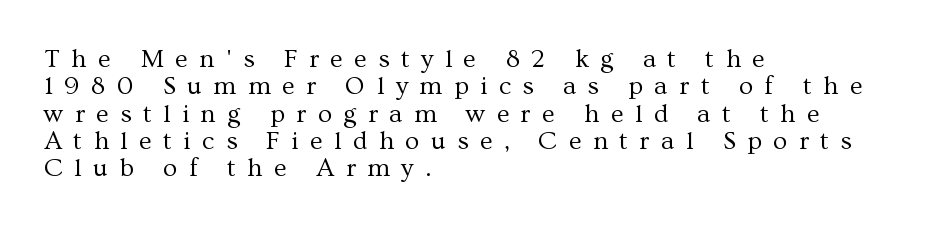
The image shows 26 px text type, upright; set left-aligned, tight line spacing (1.05x), unusually wide letter spacing (+0.44 em), not underlined.
